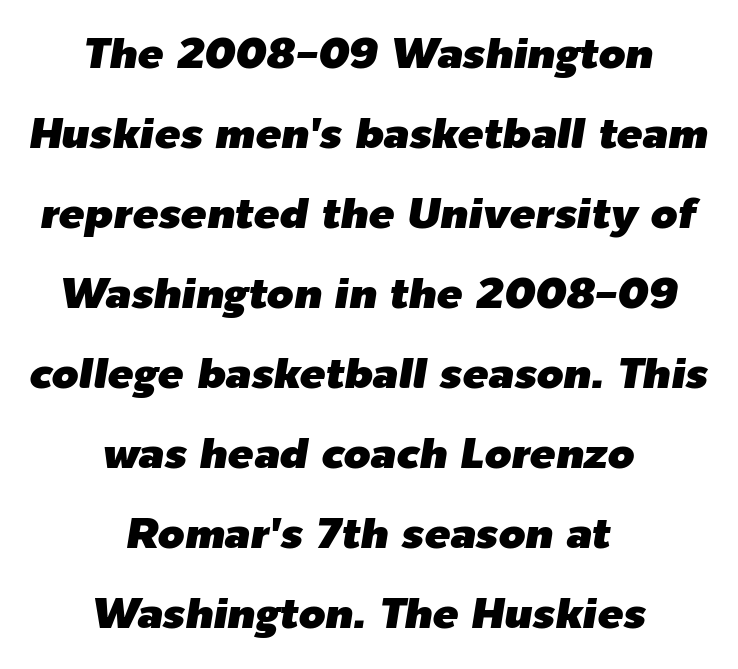
{"italic": "yes", "lean": "right", "slant_degrees": 9, "width": "normal", "stroke_contrast": "low", "x_height": "medium", "monospaced": "no", "underline": "no", "align": "center", "line_spacing_ratio": 1.86, "letter_spacing": "normal", "letter_spacing_em": 0.0, "glyph_px": 43}
